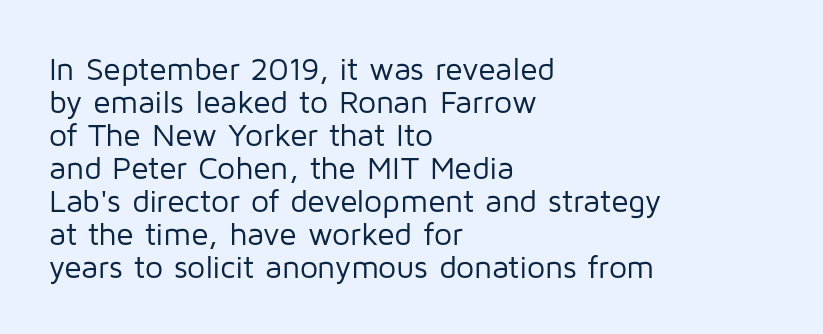
These glyphs show unthickened strokes, regular width or finer. Observe the ordinary spacing: letters are neighbours, not strangers. Vertical strokes here are truly vertical. This sample uses a sans-serif face.
